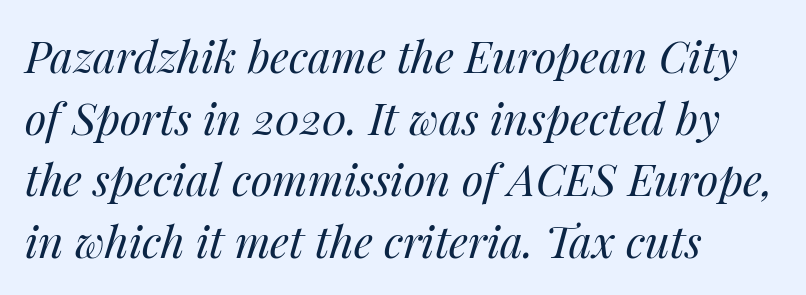
Q: Is the text bold? A: No.
Q: Is the text italic (slanted)? A: Yes, it leans right by about 14 degrees.
Q: Is the text underlined? A: No.
Q: How is the paragraph aligned? A: Left-aligned.
Q: Is the spacing between letters normal or unusually wide? A: Normal.
Q: Is the spacing between lines tight, normal or loose? A: Normal.
Q: Width (condensed, normal, or wide)? A: Normal.
Q: Stroke contrast? A: Medium.
Q: x-height? A: Medium.
Q: Monospaced? A: No.
